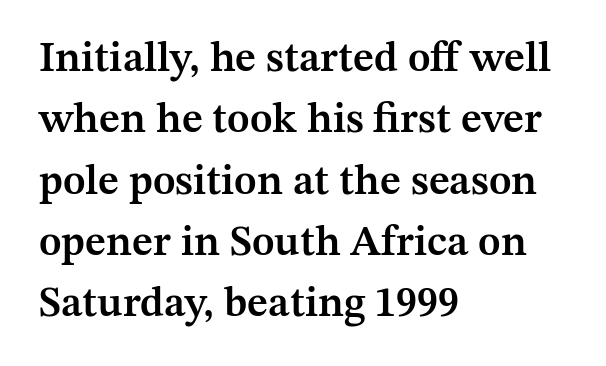
Q: Is the text bold? A: Semi-bold.
Q: Is the text italic (slanted)? A: No, it is upright.
Q: Is the typeface a serif or a sans-serif typeface? A: Serif.
Q: Is the text underlined? A: No.
Q: How is the paragraph aligned? A: Left-aligned.
Q: Is the spacing between letters normal or unusually wide? A: Normal.
Q: Is the spacing between lines tight, normal or loose? A: Normal.
Q: Width (condensed, normal, or wide)? A: Normal.
Q: Stroke contrast? A: Medium.
Q: x-height? A: Medium.
Q: Monospaced? A: No.
